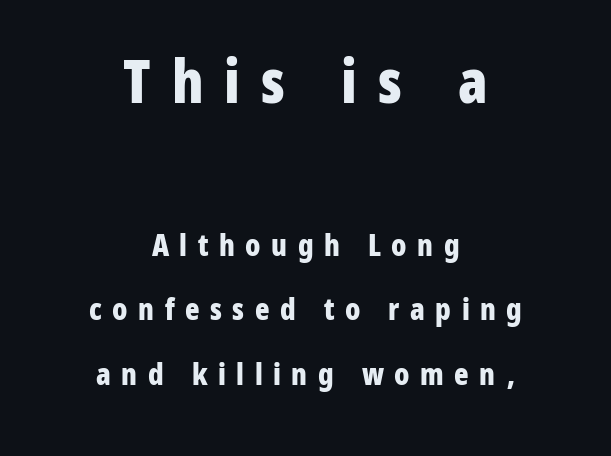
Q: Is the text bold? A: Yes.
Q: Is the text italic (slanted)? A: No, it is upright.
Q: Is the typeface a serif or a sans-serif typeface? A: Sans-serif.
Q: Is the text underlined? A: No.
Q: How is the paragraph aligned? A: Centered.
Q: Is the spacing between letters normal or unusually wide? A: Unusually wide.
Q: Is the spacing between lines tight, normal or loose? A: Loose.
Q: Which block of text is set in a larger size, the first (top) or the second (bottom)? A: The first (top) one.
Q: Width (condensed, normal, or wide)? A: Condensed.
Q: Stroke contrast? A: Low.
Q: x-height? A: Medium.
Q: Monospaced? A: No.
